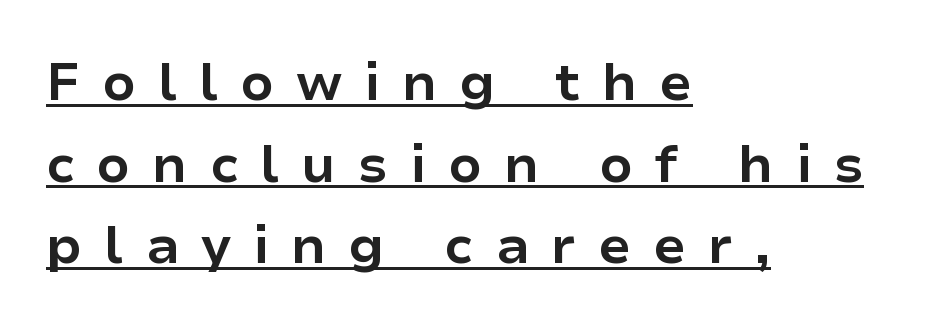
The image shows 53 px bold sans-serif type, upright; set left-aligned, normal line spacing (1.54x), unusually wide letter spacing (+0.41 em), underlined; low stroke contrast and a medium x-height.
